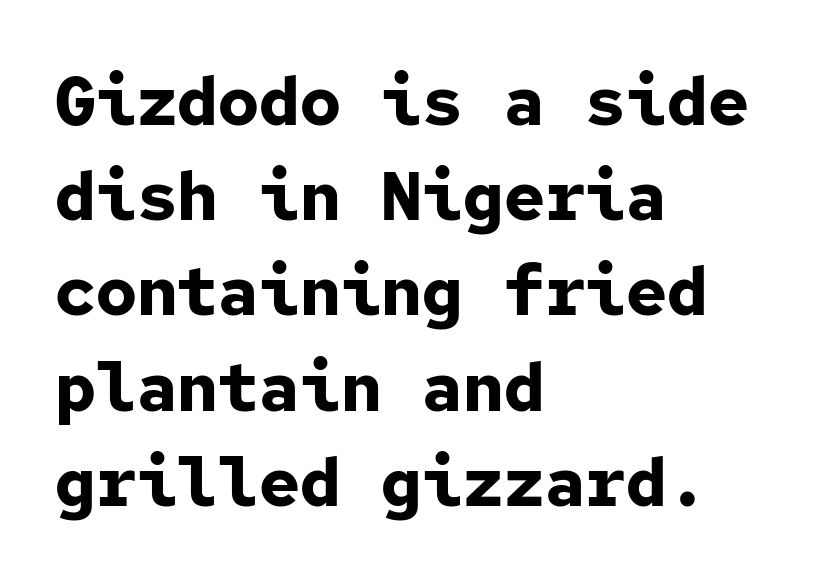
Caption: standard tracking, unaltered. Stroke thickness is high; the sample reads as a true bold. The font's upright variant was chosen for this text. Is the block centered? No — it sits flush against the left margin. Descenders hang freely into open space.
